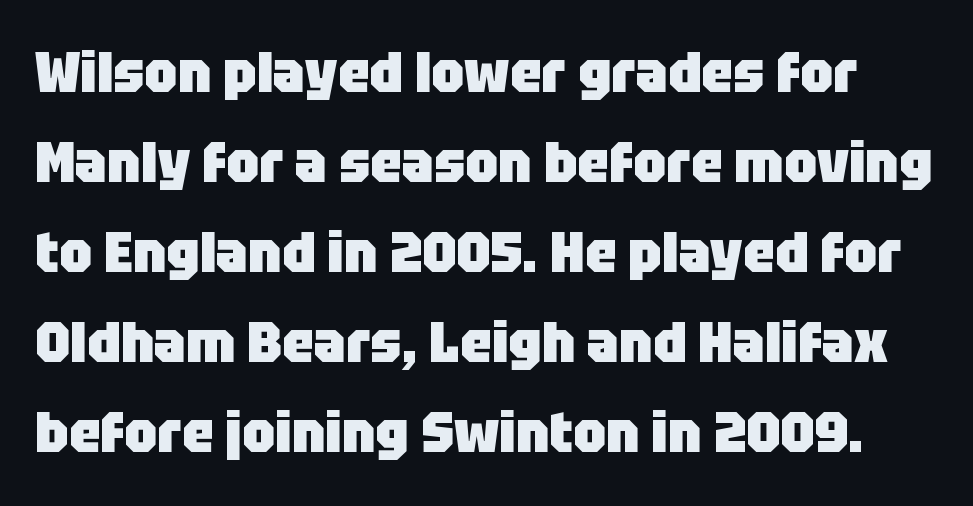
{"serif": "no", "italic": "no", "bold": "yes", "weight": "heavy", "width": "normal", "stroke_contrast": "low", "x_height": "large", "monospaced": "no", "underline": "no", "line_spacing": "normal", "line_spacing_ratio": 1.58, "letter_spacing": "normal", "letter_spacing_em": 0.0, "glyph_px": 57}
